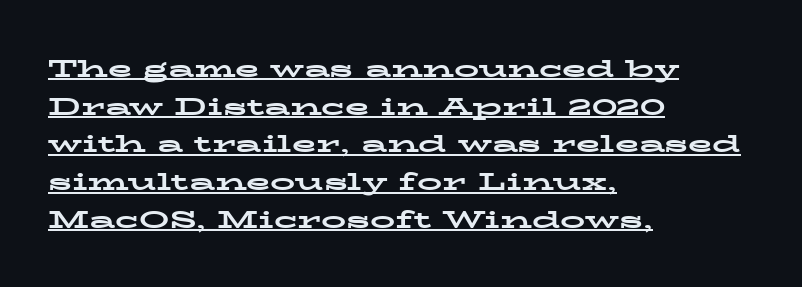
The image shows 25 px bold type, upright; set left-aligned, normal line spacing (1.51x), normal letter spacing, underlined.
